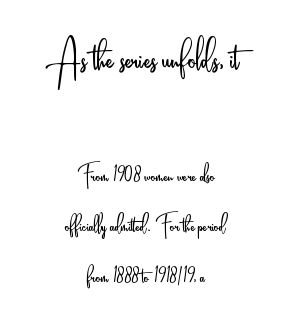
The image shows 50 px light, condensed sans-serif type; set centered, line spacing 1.74x, normal letter spacing, not underlined; the first (top) block is 1.72x larger; low stroke contrast and a small x-height.
